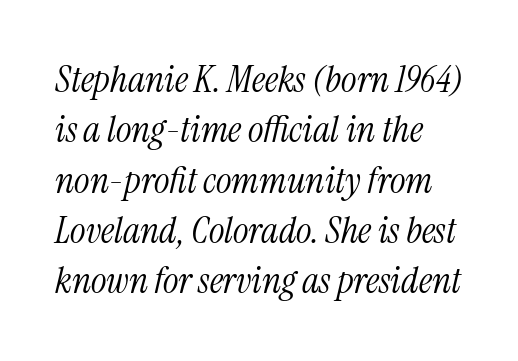
The image shows 37 px light, condensed serif type, italic (leaning right); set normal line spacing (1.36x), normal letter spacing, not underlined; medium stroke contrast and a medium x-height.
